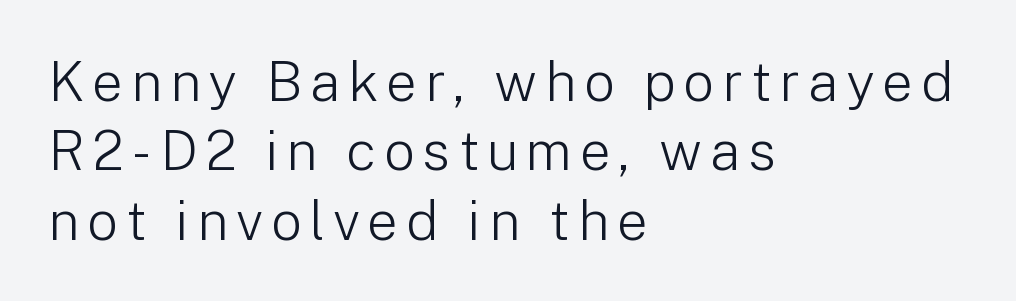
Q: Is the text bold? A: No.
Q: Is the text italic (slanted)? A: No, it is upright.
Q: Is the typeface a serif or a sans-serif typeface? A: Sans-serif.
Q: Is the text underlined? A: No.
Q: How is the paragraph aligned? A: Left-aligned.
Q: Is the spacing between lines tight, normal or loose? A: Normal.
Q: Width (condensed, normal, or wide)? A: Normal.
Q: Stroke contrast? A: Low.
Q: x-height? A: Medium.
Q: Monospaced? A: No.
